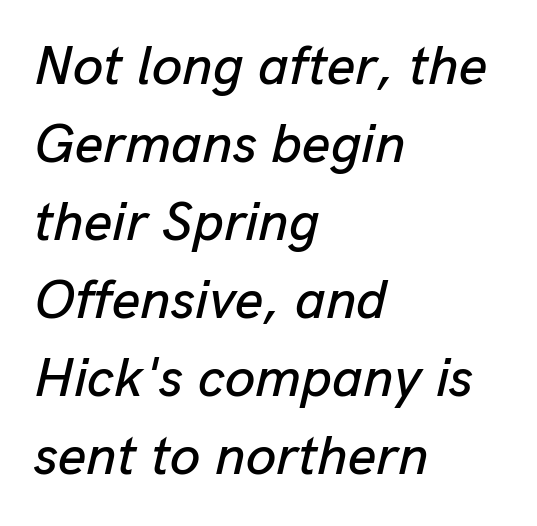
Each row of text sits above clean, open space. In terms of letterspacing, this is plain default setting. This is oblique type, the kind used for emphasis or titles. All the whitespace from short lines collects on the right.
